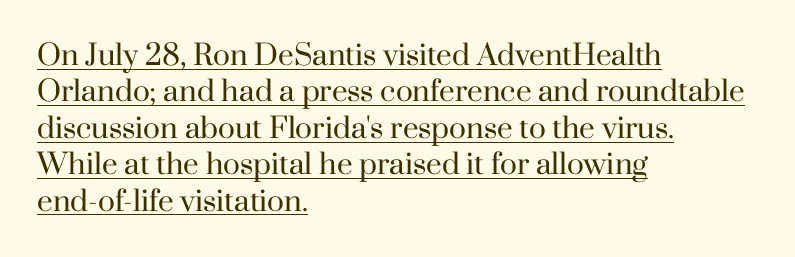
Q: Is the text bold? A: No.
Q: Is the text italic (slanted)? A: No, it is upright.
Q: Is the typeface a serif or a sans-serif typeface? A: Serif.
Q: Is the text underlined? A: Yes.
Q: How is the paragraph aligned? A: Left-aligned.
Q: Is the spacing between letters normal or unusually wide? A: Normal.
Q: Is the spacing between lines tight, normal or loose? A: Normal.
Q: Width (condensed, normal, or wide)? A: Normal.
Q: Stroke contrast? A: High.
Q: x-height? A: Small.
Q: Monospaced? A: No.
